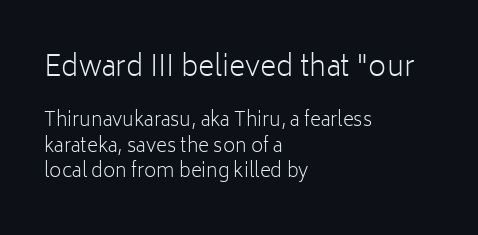
The image shows 28 px light sans-serif type, upright; set left-aligned, normal line spacing (1.35x), normal letter spacing, not underlined; the first (top) block is 1.47x larger; low stroke contrast and a medium x-height.
